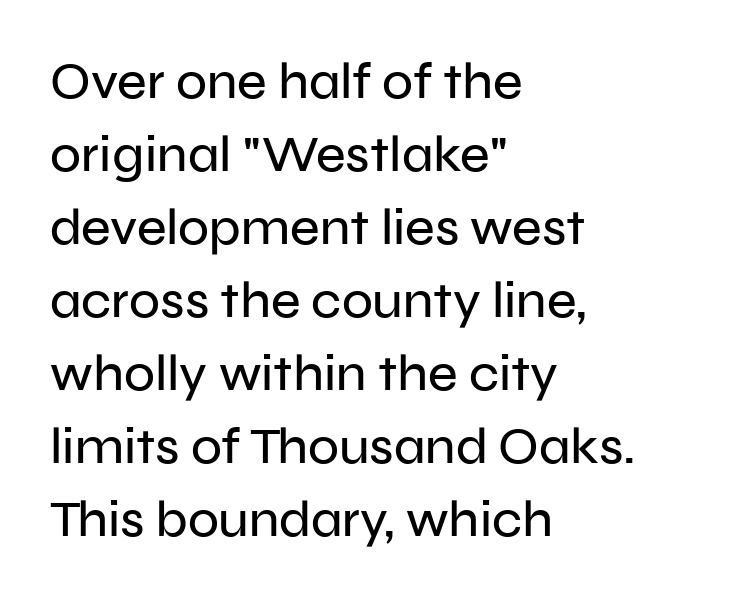
{"serif": "no", "italic": "no", "width": "normal", "stroke_contrast": "low", "x_height": "medium", "monospaced": "no", "underline": "no", "align": "left", "line_spacing": "normal", "line_spacing_ratio": 1.43, "letter_spacing": "normal", "letter_spacing_em": 0.0, "glyph_px": 51}
